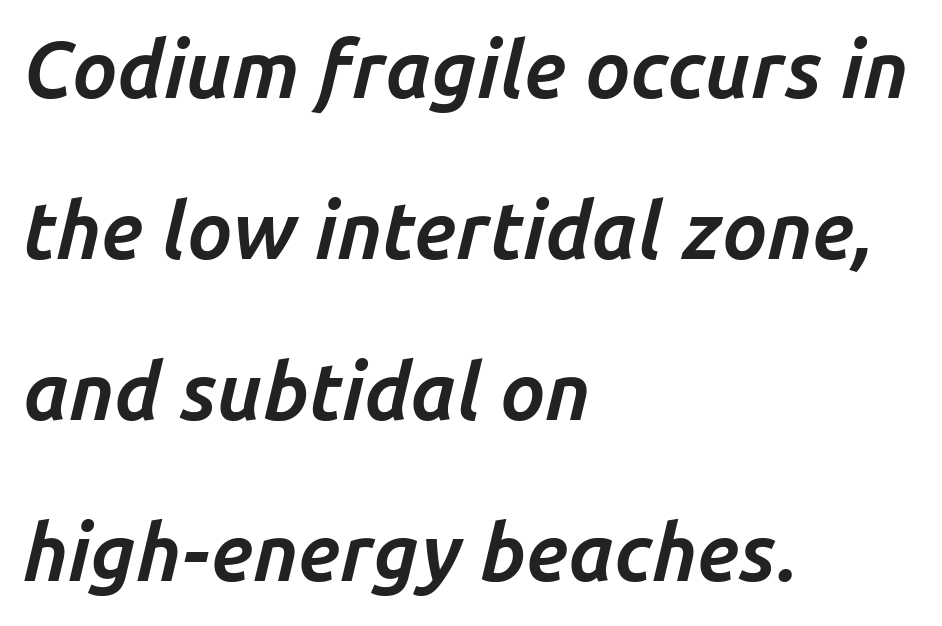
Q: Is the text bold? A: Yes.
Q: Is the text italic (slanted)? A: Yes, it leans right by about 14 degrees.
Q: Is the text underlined? A: No.
Q: How is the paragraph aligned? A: Left-aligned.
Q: Is the spacing between letters normal or unusually wide? A: Normal.
Q: Is the spacing between lines tight, normal or loose? A: Loose.
Q: Width (condensed, normal, or wide)? A: Normal.
Q: Stroke contrast? A: Low.
Q: x-height? A: Medium.
Q: Monospaced? A: No.
